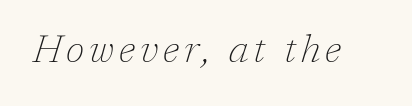
Q: Is the text bold? A: No.
Q: Is the text italic (slanted)? A: Yes, it leans right by about 17 degrees.
Q: Is the typeface a serif or a sans-serif typeface? A: Serif.
Q: Is the text underlined? A: No.
Q: Width (condensed, normal, or wide)? A: Normal.
Q: Stroke contrast? A: Low.
Q: x-height? A: Medium.
Q: Monospaced? A: No.
